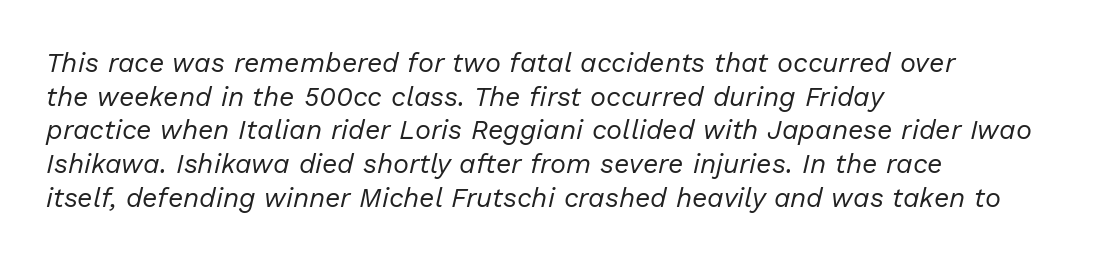
The strip under each line holds only bare page. Nobody touched the tracking dial on this one. No letter is thick-stroked: the sample isn't bold. Line starts are locked; line ends wander.
